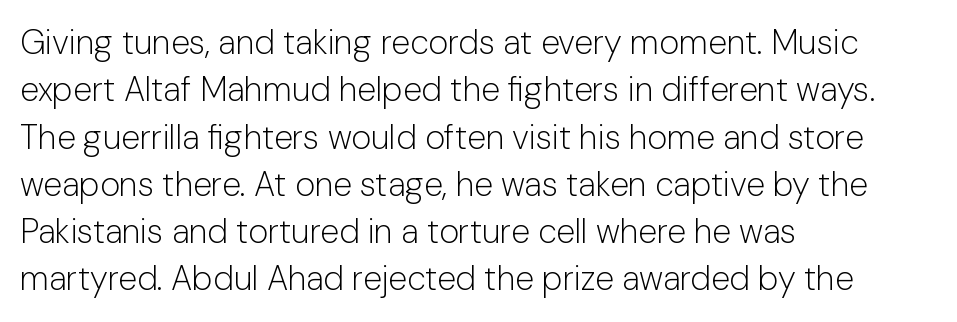
{"serif": "no", "italic": "no", "bold": "no", "weight": "light", "width": "normal", "stroke_contrast": "low", "x_height": "medium", "monospaced": "no", "underline": "no", "align": "left", "line_spacing": "normal", "line_spacing_ratio": 1.39, "letter_spacing": "normal", "letter_spacing_em": 0.0, "glyph_px": 34}
